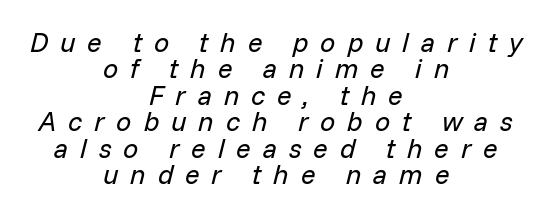
The image shows 27 px text type, italic (leaning right); set centered, tight line spacing (0.98x), unusually wide letter spacing (+0.44 em), not underlined.
